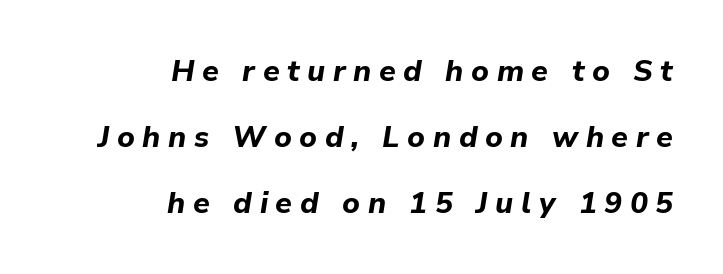
Q: Is the text bold? A: Yes.
Q: Is the text italic (slanted)? A: Yes, it leans right by about 9 degrees.
Q: Is the text underlined? A: No.
Q: How is the paragraph aligned? A: Right-aligned.
Q: Is the spacing between letters normal or unusually wide? A: Unusually wide.
Q: Is the spacing between lines tight, normal or loose? A: Loose.
Q: Width (condensed, normal, or wide)? A: Normal.
Q: Stroke contrast? A: Low.
Q: x-height? A: Medium.
Q: Monospaced? A: No.
